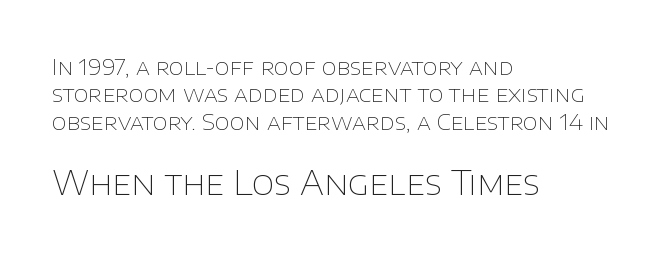
Stroke terminals: plain, sans-serif. The face used here is rendered with its standard letterfit. Vertical strokes here are truly vertical. Visually the block forms a straight wall on the left and a jagged coastline on the right. Vertical spacing — default. Nobody drew a line under any word here.
